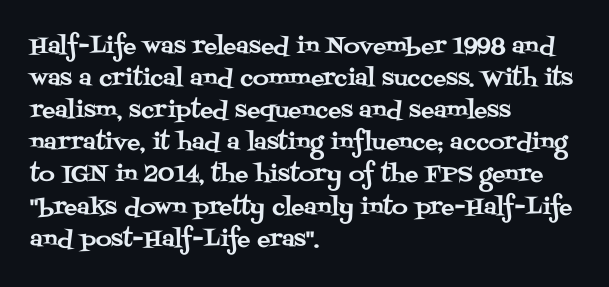
The image shows 22 px text type, upright; set left-aligned, normal line spacing (1.46x), normal letter spacing, not underlined.
